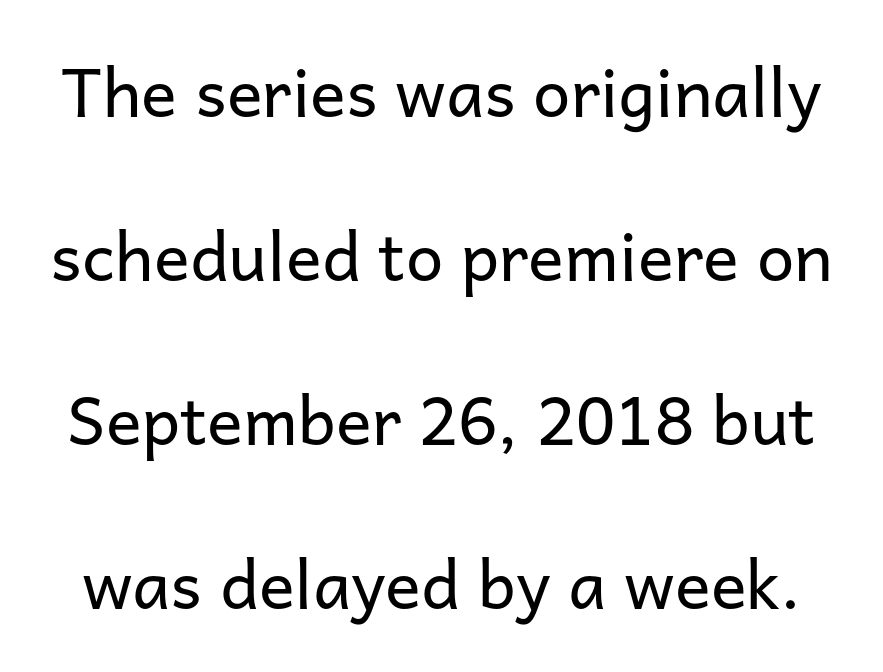
Q: Is the text bold? A: No.
Q: Is the text italic (slanted)? A: No, it is upright.
Q: Is the typeface a serif or a sans-serif typeface? A: Sans-serif.
Q: Is the text underlined? A: No.
Q: Is the spacing between letters normal or unusually wide? A: Normal.
Q: Is the spacing between lines tight, normal or loose? A: Loose.
Q: Width (condensed, normal, or wide)? A: Normal.
Q: Stroke contrast? A: Low.
Q: x-height? A: Medium.
Q: Monospaced? A: No.
